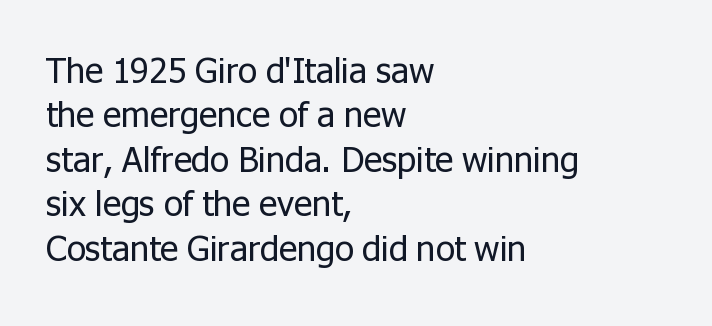
The image shows 35 px regular-weight sans-serif type, upright; set left-aligned, normal line spacing (1.27x), normal letter spacing, not underlined; low stroke contrast and a medium x-height.
